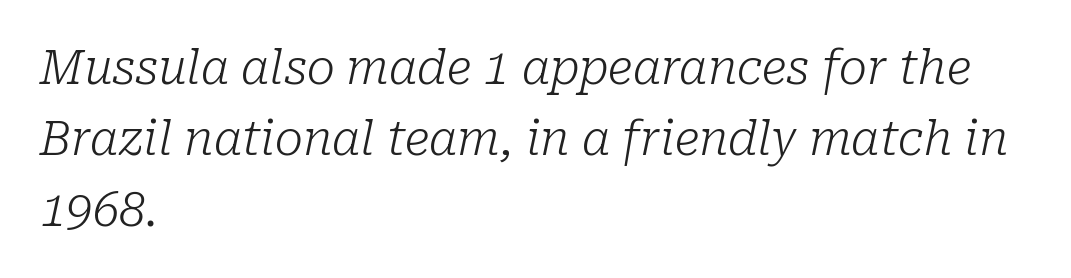
Weight: not bold — regular or lighter. The letters carry serifs — small finishing strokes at the ends of their stems. Observe the lean: these are italic letterforms. Spacing verdict: proportional, widths tailored to each character. Horizontal alignment here is leftward, the default for most running prose.
